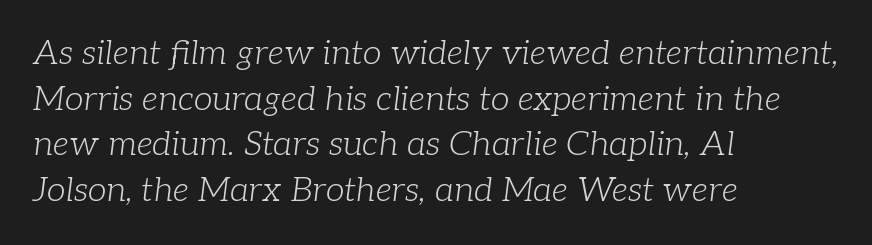
Vertical spacing — default. Left-aligned paragraph, ragged on the right. Characters are canted at an angle relative to the baseline's perpendicular. Varying glyph widths throughout — classic text-font behaviour.
